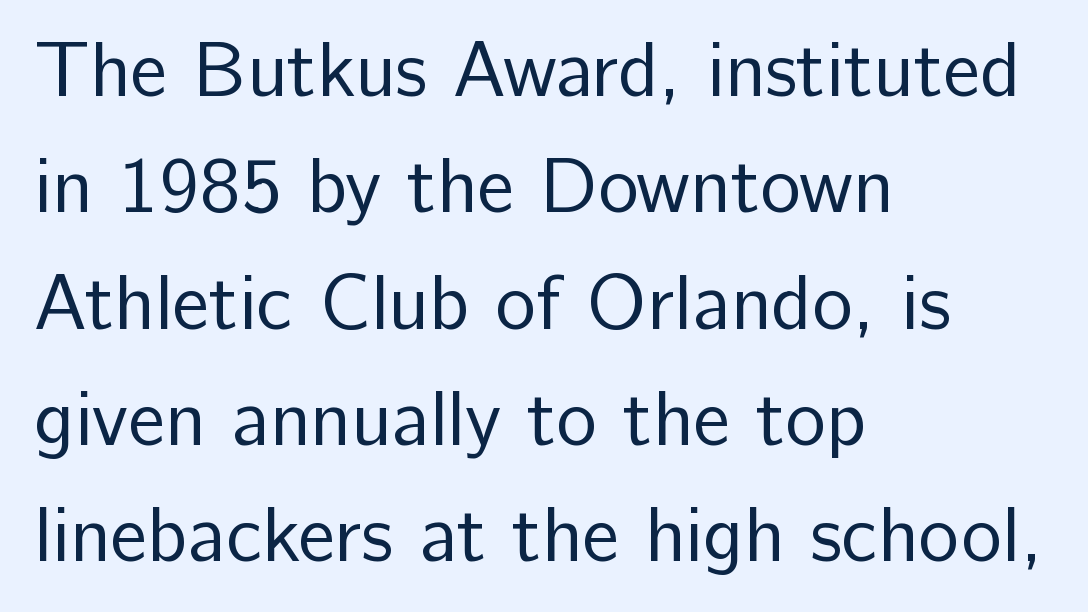
The image shows 77 px regular-weight sans-serif type, upright; set left-aligned, normal line spacing (1.51x), normal letter spacing, not underlined; low stroke contrast and a medium x-height.
